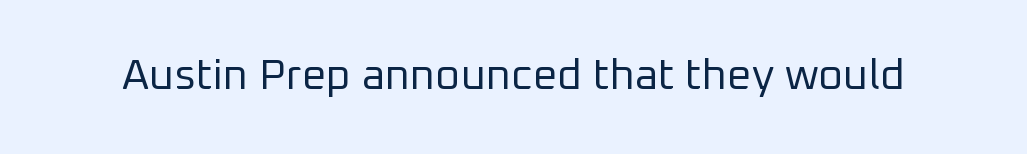
The glyphs in this specimen are sans serif. This is roman type, the default non-slanted kind. Stems and bowls with no extra thickness — not bold. Honestly, the letter spacing is just normal — you wouldn't notice it. The face used here is proportionally spaced, like ordinary book or web type.
